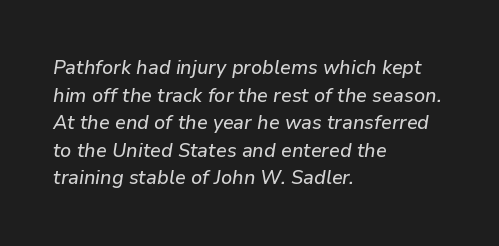
Q: Is the text italic (slanted)? A: Yes, it leans right by about 9 degrees.
Q: Is the text underlined? A: No.
Q: How is the paragraph aligned? A: Left-aligned.
Q: Is the spacing between letters normal or unusually wide? A: Normal.
Q: Is the spacing between lines tight, normal or loose? A: Normal.
